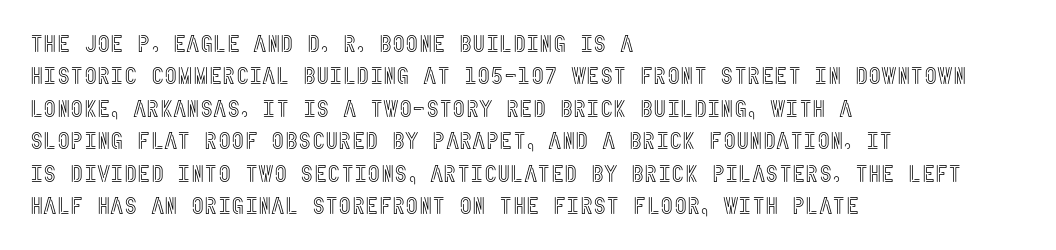
{"italic": "no", "underline": "no", "align": "left", "line_spacing": "normal", "line_spacing_ratio": 1.41, "letter_spacing": "normal", "letter_spacing_em": 0.0, "glyph_px": 23}
